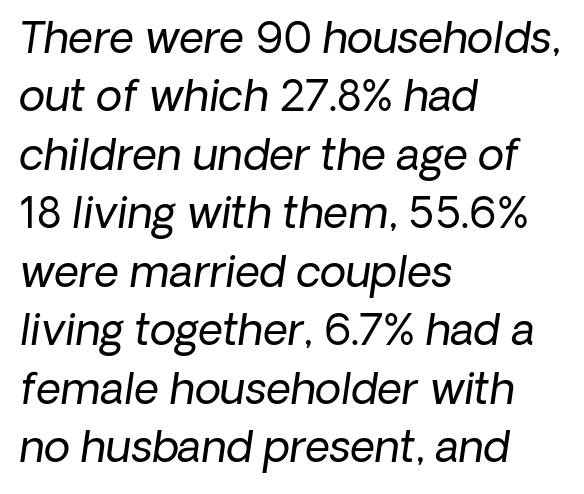
Q: Is the text bold? A: No.
Q: Is the typeface a serif or a sans-serif typeface? A: Sans-serif.
Q: Is the text underlined? A: No.
Q: How is the paragraph aligned? A: Left-aligned.
Q: Is the spacing between letters normal or unusually wide? A: Normal.
Q: Is the spacing between lines tight, normal or loose? A: Normal.
Q: Width (condensed, normal, or wide)? A: Normal.
Q: Stroke contrast? A: Low.
Q: x-height? A: Medium.
Q: Monospaced? A: No.
